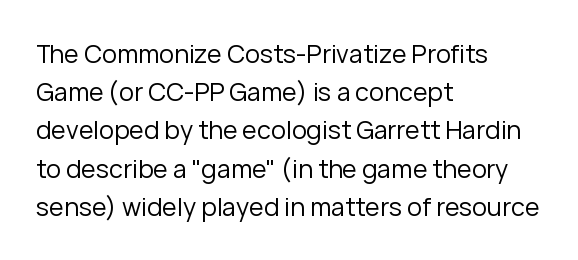
The image shows 25 px text type, upright; set left-aligned, normal line spacing (1.53x), normal letter spacing, not underlined.
